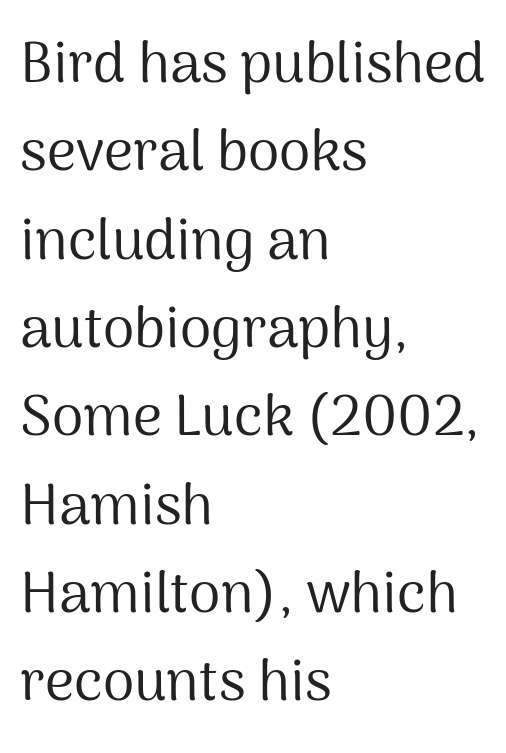
Q: Is the text bold? A: No.
Q: Is the text italic (slanted)? A: No, it is upright.
Q: Is the typeface a serif or a sans-serif typeface? A: Sans-serif.
Q: Is the text underlined? A: No.
Q: How is the paragraph aligned? A: Left-aligned.
Q: Is the spacing between letters normal or unusually wide? A: Normal.
Q: Is the spacing between lines tight, normal or loose? A: Normal.
Q: Width (condensed, normal, or wide)? A: Normal.
Q: Stroke contrast? A: Medium.
Q: x-height? A: Medium.
Q: Monospaced? A: No.
